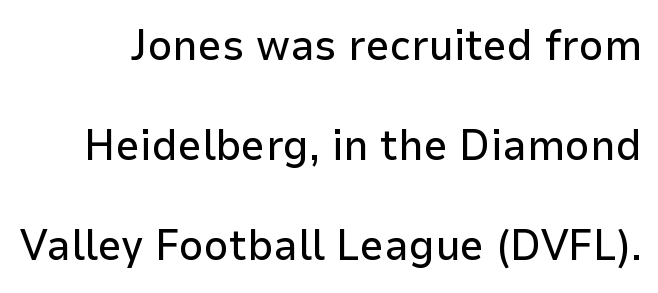
The image shows 43 px sans-serif type, upright; set loose line spacing (2.33x), normal letter spacing, not underlined; low stroke contrast and a medium x-height.
